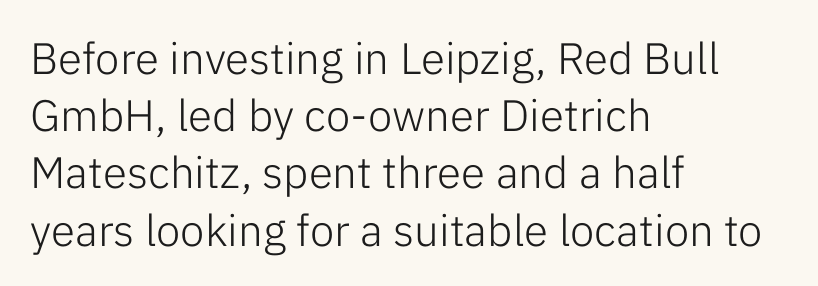
Heaviness? Minimal to ordinary, like unemphasized prose. The letters stand upright; this is a roman face. Line spacing here is normal. There is no visible air inserted between adjacent glyphs. Visually the block forms a straight wall on the left and a jagged coastline on the right. Varying glyph widths throughout — classic text-font behaviour.
